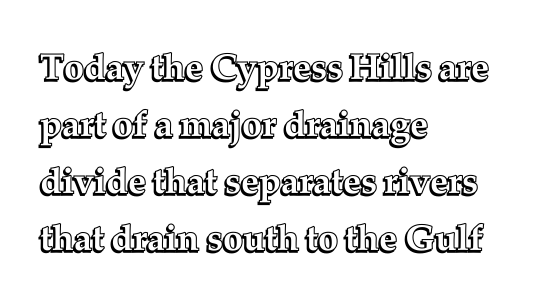
Each letter keeps its own natural width here, so spacing adapts to shape. If you drew a line through each stem, it would be perfectly vertical. These lines stack with their left ends in a neat column. The zone under the glyphs is completely vacant. Inter-character spacing is left at the font's built-in metrics. The passage shown stacks its lines at a standard gap.
